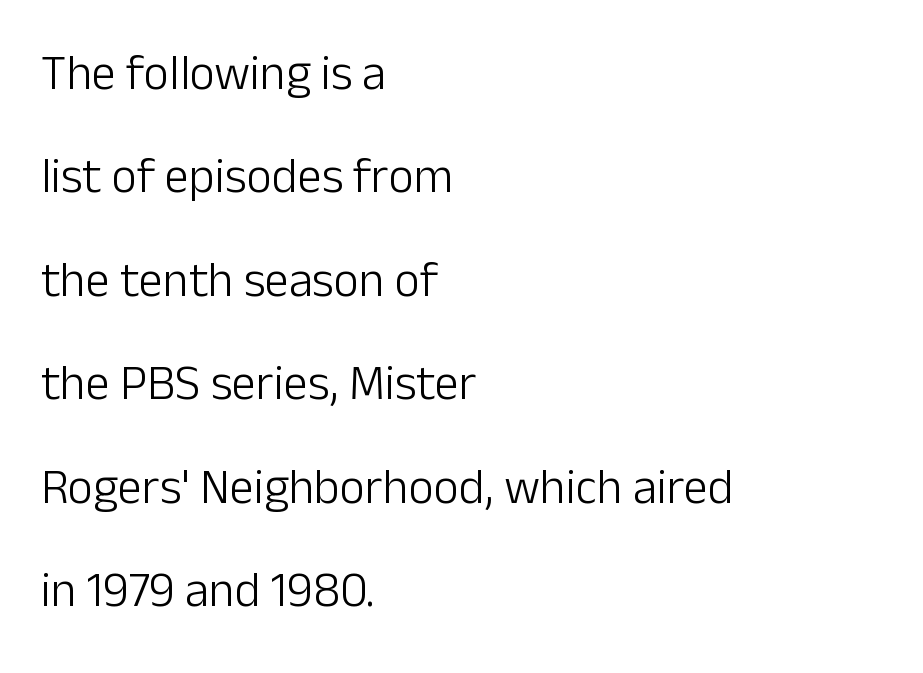
The image shows 49 px light sans-serif type, upright; set left-aligned, loose line spacing (2.11x), normal letter spacing, not underlined; low stroke contrast and a medium x-height.
